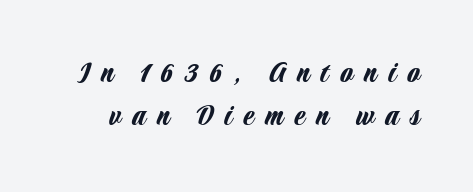
Q: Is the text italic (slanted)? A: Yes.
Q: Is the typeface a serif or a sans-serif typeface? A: Sans-serif.
Q: Is the text underlined? A: No.
Q: Is the spacing between letters normal or unusually wide? A: Unusually wide.
Q: Is the spacing between lines tight, normal or loose? A: Normal.
Q: Width (condensed, normal, or wide)? A: Condensed.
Q: Stroke contrast? A: Low.
Q: x-height? A: Large.
Q: Monospaced? A: No.
